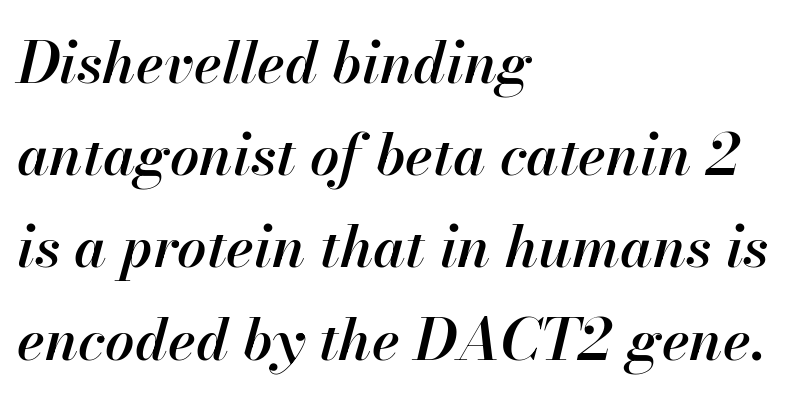
You could not count columns in this text — the font is proportionally spaced. The horizontal fit of the characters is conventional and even. These lines stack with their left ends in a neat column. Leading matches the norm, producing a regular column.
